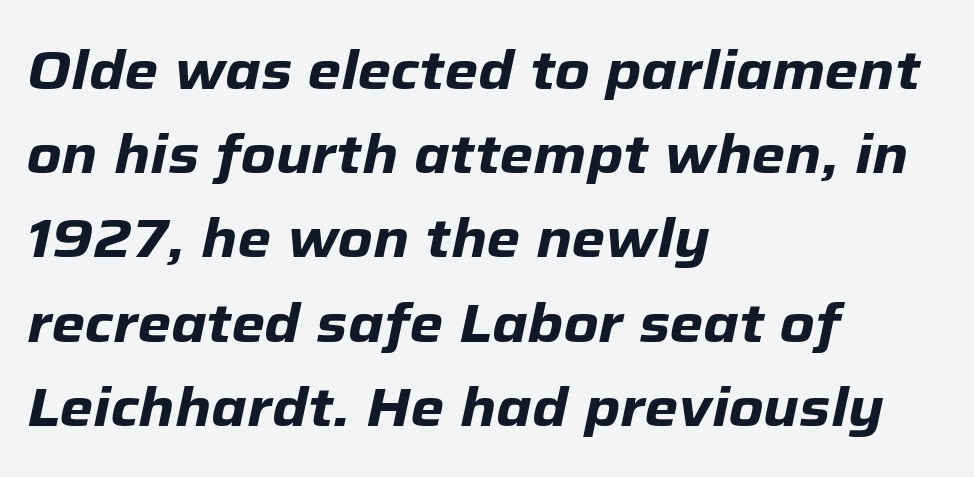
The image shows 54 px heavy type, italic (leaning right); set left-aligned, normal line spacing (1.56x), normal letter spacing, not underlined; low stroke contrast and a medium x-height.
